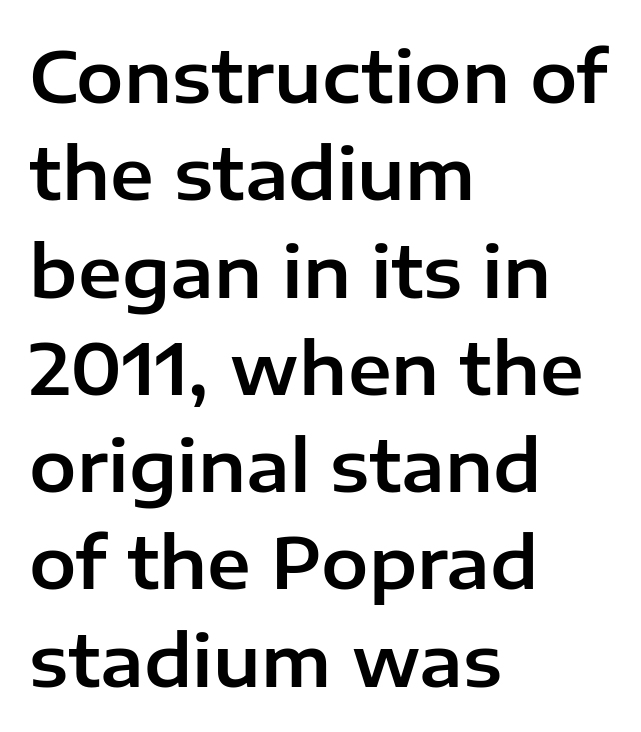
Q: Is the text italic (slanted)? A: No, it is upright.
Q: Is the typeface a serif or a sans-serif typeface? A: Sans-serif.
Q: Is the text underlined? A: No.
Q: How is the paragraph aligned? A: Left-aligned.
Q: Is the spacing between letters normal or unusually wide? A: Normal.
Q: Is the spacing between lines tight, normal or loose? A: Normal.
Q: Width (condensed, normal, or wide)? A: Normal.
Q: Stroke contrast? A: Low.
Q: x-height? A: Medium.
Q: Monospaced? A: No.
